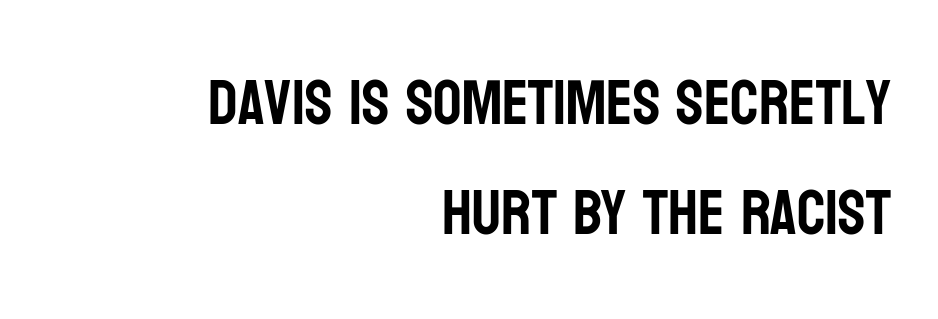
Do the letters lean? They stand straight. A typesetter would label this face a sans. The passage shown is typed in a proportional face where columns would drift. Leftover space on each line is placed entirely before the opening word. Quick note: underline off.
